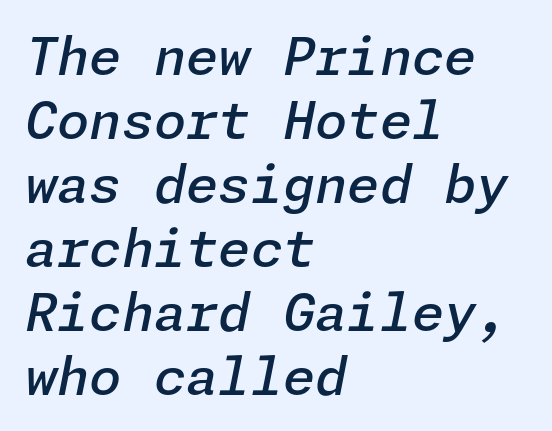
Q: Is the text bold? A: Semi-bold.
Q: Is the text italic (slanted)? A: Yes, it leans right by about 11 degrees.
Q: Is the text underlined? A: No.
Q: How is the paragraph aligned? A: Left-aligned.
Q: Is the spacing between letters normal or unusually wide? A: Normal.
Q: Width (condensed, normal, or wide)? A: Normal.
Q: Stroke contrast? A: Low.
Q: x-height? A: Medium.
